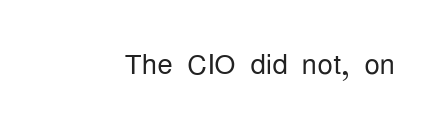
Q: Is the text bold? A: No.
Q: Is the text italic (slanted)? A: No, it is upright.
Q: Is the typeface a serif or a sans-serif typeface? A: Sans-serif.
Q: Is the text underlined? A: No.
Q: Is the spacing between letters normal or unusually wide? A: Normal.
Q: Width (condensed, normal, or wide)? A: Condensed.
Q: Stroke contrast? A: Low.
Q: x-height? A: Medium.
Q: Monospaced? A: No.
